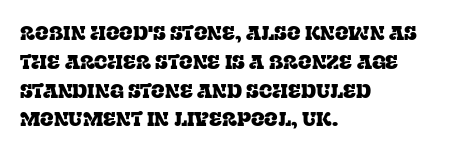
Default kerning and tracking; the words read as compact shapes. The type sits square on the baseline with zero lean. How would I describe the line gaps? Plain and ordinary. The zone under the glyphs is completely vacant. The lines are quadded left.
